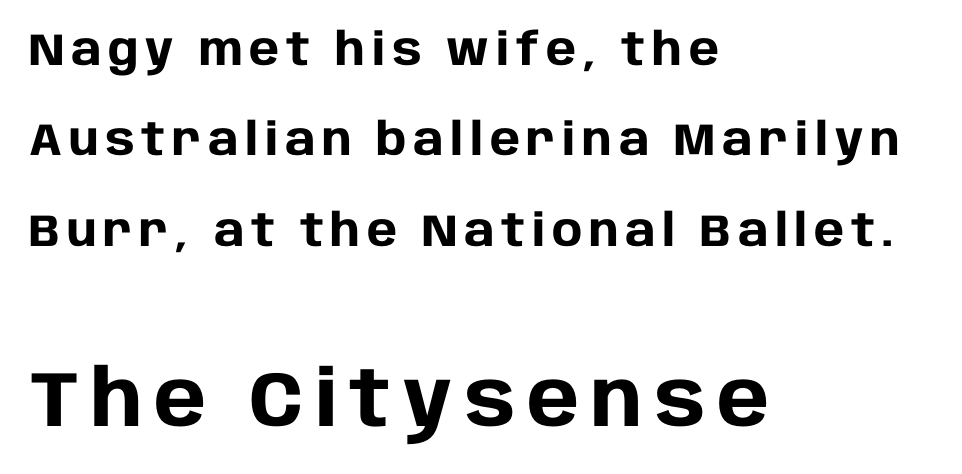
{"serif": "no", "italic": "no", "bold": "yes", "weight": "heavy", "width": "normal", "stroke_contrast": "low", "x_height": "large", "monospaced": "no", "underline": "no", "align": "left", "line_spacing": "loose", "line_spacing_ratio": 2.01, "larger_block": "second", "size_ratio": 1.73, "glyph_px": 78}
